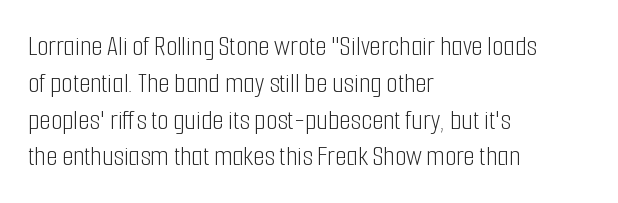
Q: Is the text bold? A: No.
Q: Is the text italic (slanted)? A: No, it is upright.
Q: Is the typeface a serif or a sans-serif typeface? A: Sans-serif.
Q: Is the text underlined? A: No.
Q: How is the paragraph aligned? A: Left-aligned.
Q: Is the spacing between letters normal or unusually wide? A: Normal.
Q: Is the spacing between lines tight, normal or loose? A: Normal.
Q: Width (condensed, normal, or wide)? A: Condensed.
Q: Stroke contrast? A: Low.
Q: x-height? A: Medium.
Q: Monospaced? A: No.
